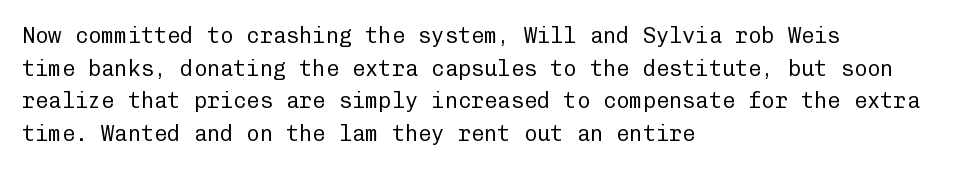
The image shows 22 px text type, upright; set left-aligned, normal line spacing (1.48x), normal letter spacing, not underlined.
